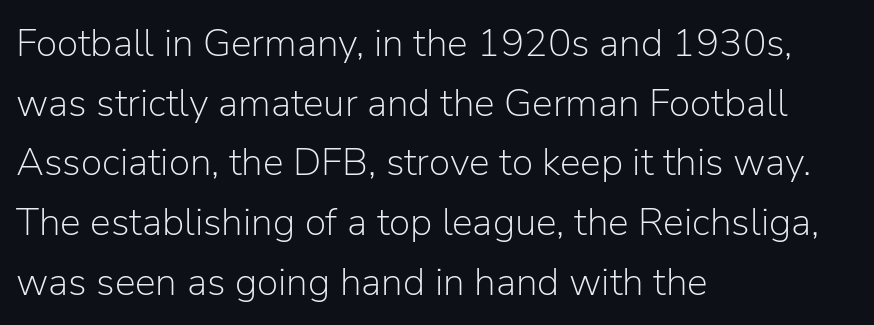
The image shows 39 px light sans-serif type, upright; set left-aligned, normal line spacing (1.53x), normal letter spacing, not underlined; low stroke contrast and a medium x-height.
